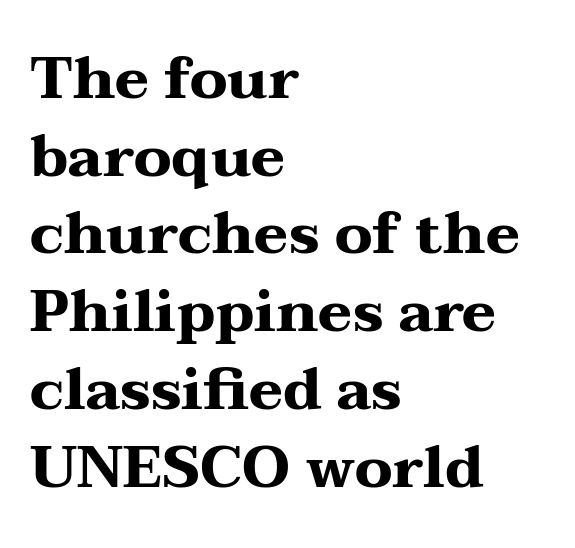
The image shows 58 px heavy, wide serif type, upright; set left-aligned, normal line spacing (1.34x), normal letter spacing, not underlined; medium stroke contrast and a medium x-height.
